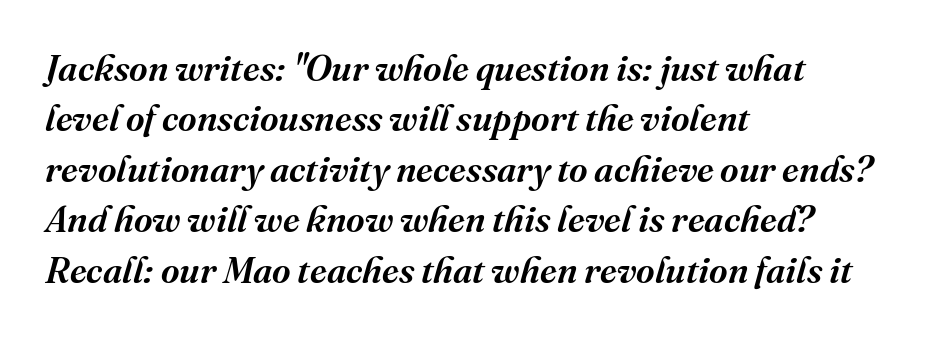
The image shows 36 px semibold serif type, italic (leaning right); set left-aligned, normal line spacing (1.4x), normal letter spacing, not underlined; medium stroke contrast and a medium x-height.
